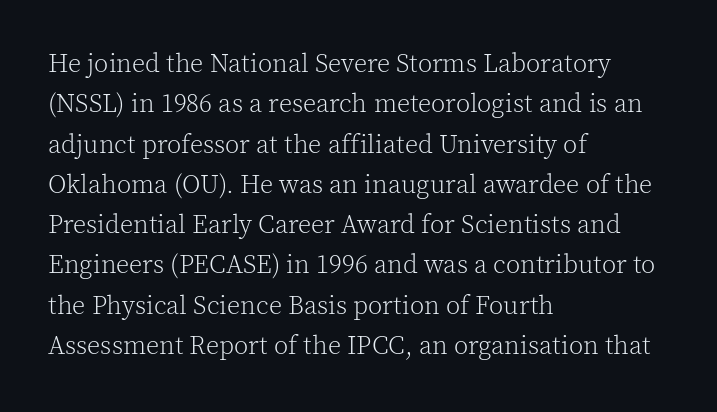
{"italic": "no", "bold": "no", "underline": "no", "align": "left", "line_spacing": "normal", "line_spacing_ratio": 1.55, "letter_spacing": "normal", "letter_spacing_em": 0.0, "glyph_px": 26}
